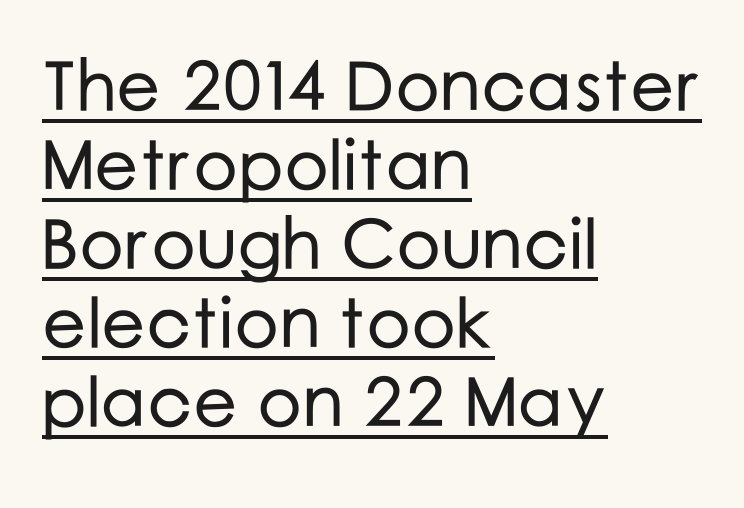
{"serif": "no", "italic": "no", "width": "normal", "stroke_contrast": "low", "x_height": "medium", "monospaced": "no", "underline": "yes", "align": "left", "line_spacing": "tight", "line_spacing_ratio": 1.13, "letter_spacing": "normal", "letter_spacing_em": 0.0, "glyph_px": 70}
